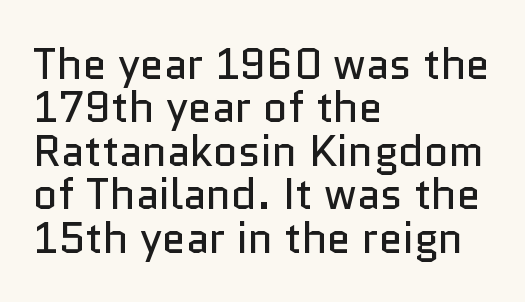
{"serif": "no", "italic": "no", "bold": "no", "weight": "regular", "width": "normal", "stroke_contrast": "low", "x_height": "medium", "monospaced": "no", "underline": "no", "align": "left", "line_spacing": "tight", "line_spacing_ratio": 1.01, "letter_spacing": "normal", "letter_spacing_em": 0.0, "glyph_px": 43}
